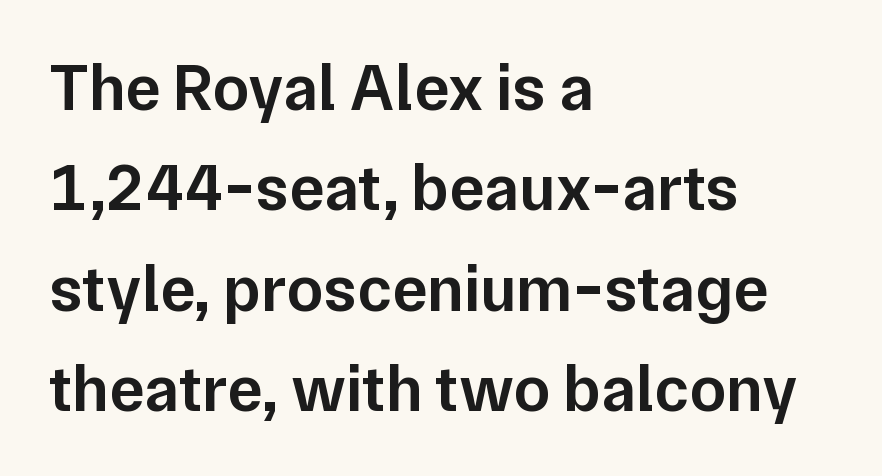
Compared with typical body copy, the letter spacing here is the same. Bare-footed words on every line. One-word summary of the alignment: left. These lines are rendered in a variable-pitch font. Slightly chunky letters — semibold, I'd say, not full bold.
